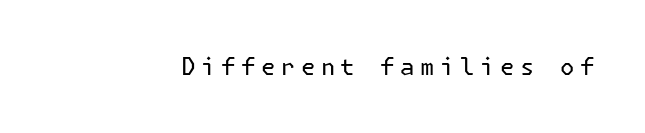
Q: Is the text bold? A: No.
Q: Is the text italic (slanted)? A: No, it is upright.
Q: Is the text underlined? A: No.
Q: Is the spacing between letters normal or unusually wide? A: Unusually wide.
